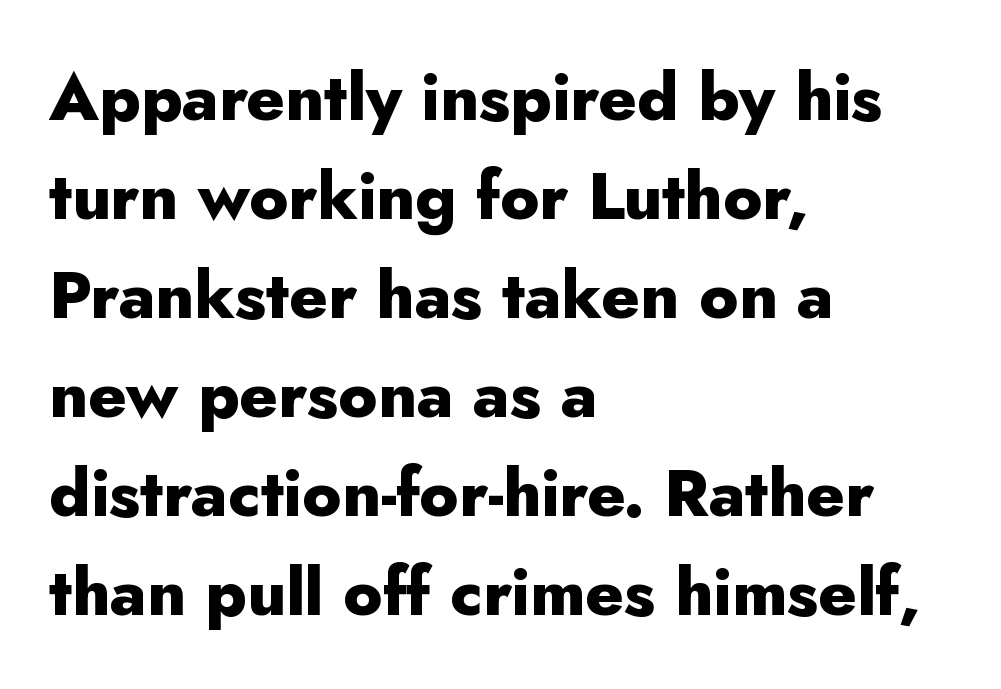
The axis of the letterforms is exactly vertical. Letters rest on an invisible, unmarked baseline. Note: no serifs on the glyphs. Varying glyph widths throughout — classic text-font behaviour. Horizontally, the lines are justified to the leading edge only. Short note: letters normally spaced.
